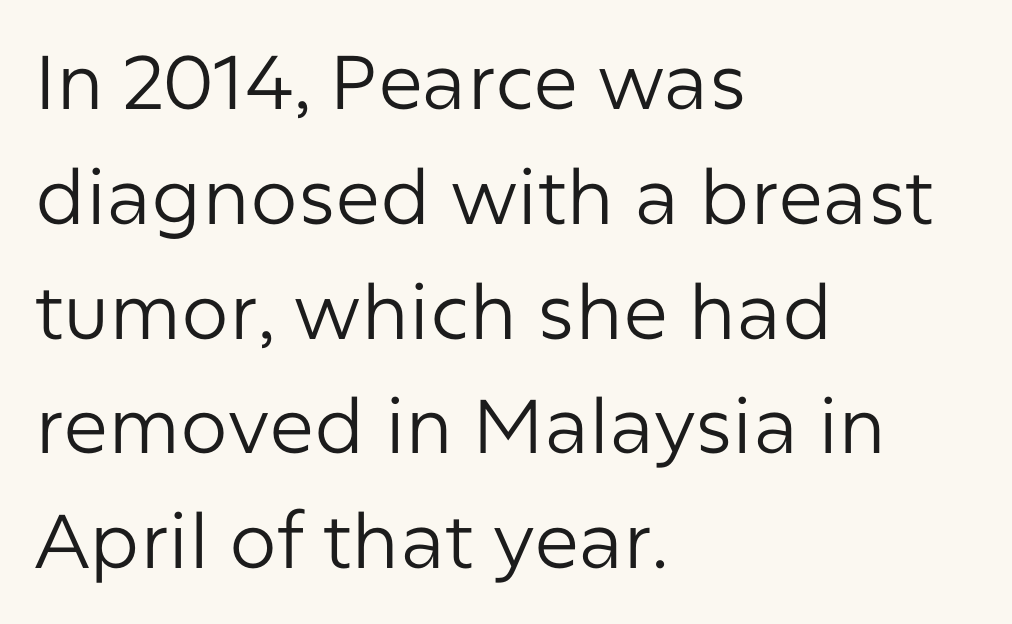
Q: Is the text bold? A: No.
Q: Is the text italic (slanted)? A: No, it is upright.
Q: Is the typeface a serif or a sans-serif typeface? A: Sans-serif.
Q: Is the text underlined? A: No.
Q: How is the paragraph aligned? A: Left-aligned.
Q: Is the spacing between letters normal or unusually wide? A: Normal.
Q: Is the spacing between lines tight, normal or loose? A: Normal.
Q: Width (condensed, normal, or wide)? A: Normal.
Q: Stroke contrast? A: Low.
Q: x-height? A: Medium.
Q: Monospaced? A: No.
